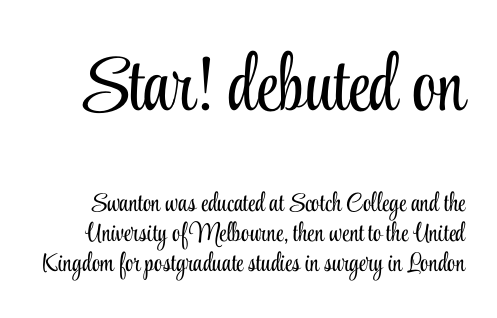
Q: Is the text bold? A: No.
Q: Is the text italic (slanted)? A: Yes.
Q: Is the typeface a serif or a sans-serif typeface? A: Serif.
Q: Is the text underlined? A: No.
Q: Is the spacing between letters normal or unusually wide? A: Normal.
Q: Which block of text is set in a larger size, the first (top) or the second (bottom)? A: The first (top) one.
Q: Width (condensed, normal, or wide)? A: Condensed.
Q: Stroke contrast? A: Low.
Q: x-height? A: Small.
Q: Monospaced? A: No.
